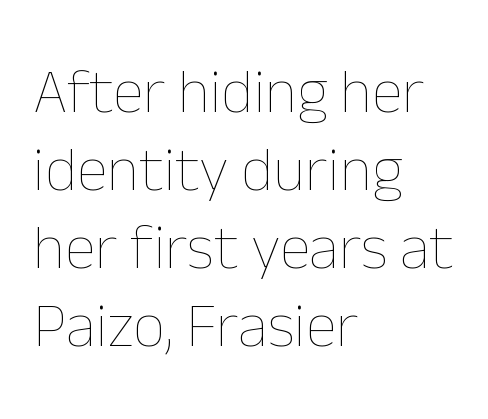
Q: Is the text bold? A: No.
Q: Is the text italic (slanted)? A: No, it is upright.
Q: Is the text underlined? A: No.
Q: How is the paragraph aligned? A: Left-aligned.
Q: Is the spacing between letters normal or unusually wide? A: Normal.
Q: Width (condensed, normal, or wide)? A: Normal.
Q: Stroke contrast? A: Low.
Q: x-height? A: Medium.
Q: Monospaced? A: No.
